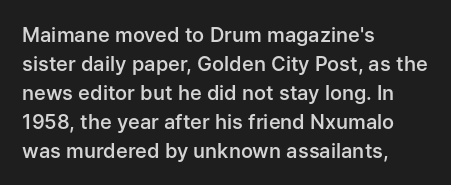
Q: Is the text bold? A: Semi-bold.
Q: Is the text italic (slanted)? A: No, it is upright.
Q: Is the text underlined? A: No.
Q: How is the paragraph aligned? A: Left-aligned.
Q: Is the spacing between letters normal or unusually wide? A: Normal.
Q: Is the spacing between lines tight, normal or loose? A: Normal.
